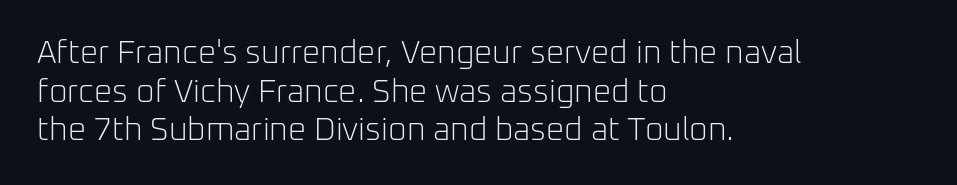
{"serif": "no", "italic": "no", "bold": "no", "weight": "light", "width": "normal", "stroke_contrast": "low", "x_height": "medium", "monospaced": "no", "underline": "no", "align": "left", "line_spacing_ratio": 1.21, "letter_spacing": "normal", "letter_spacing_em": 0.0, "glyph_px": 32}
